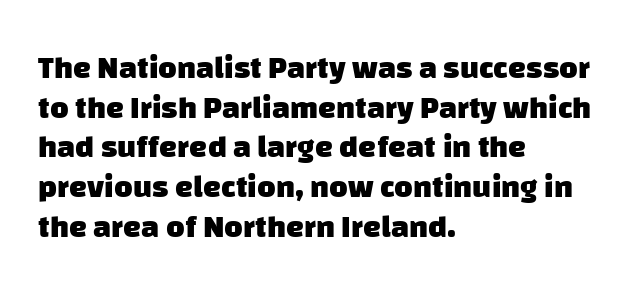
Q: Is the text bold? A: Yes.
Q: Is the typeface a serif or a sans-serif typeface? A: Sans-serif.
Q: Is the text underlined? A: No.
Q: How is the paragraph aligned? A: Left-aligned.
Q: Is the spacing between letters normal or unusually wide? A: Normal.
Q: Width (condensed, normal, or wide)? A: Normal.
Q: Stroke contrast? A: Low.
Q: x-height? A: Large.
Q: Monospaced? A: No.
